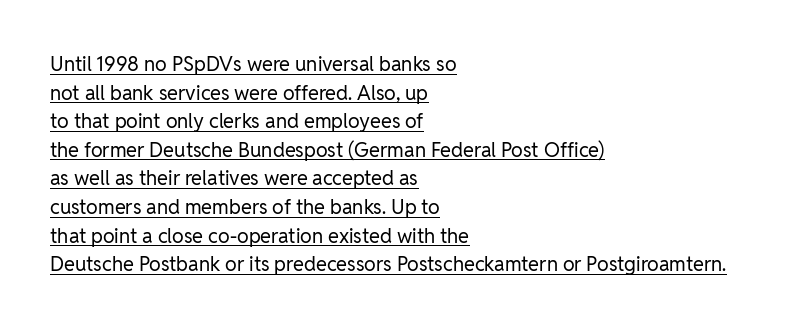
Default kerning and tracking; the words read as compact shapes. These lines were composed using upright roman letters. Somebody hit Ctrl+U on this one — the words are underlined. If you measured baseline to baseline, you'd find a middling distance. The setting favours the left margin, as ordinary paragraphs usually do.
